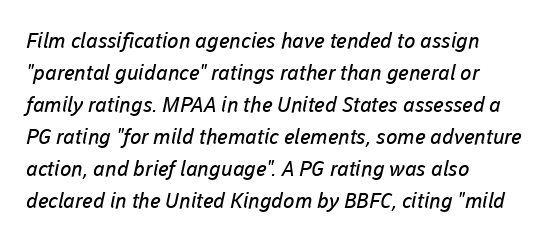
{"bold": "no", "underline": "no", "align": "left", "line_spacing": "normal", "line_spacing_ratio": 1.52, "letter_spacing": "normal", "letter_spacing_em": 0.0, "glyph_px": 21}
